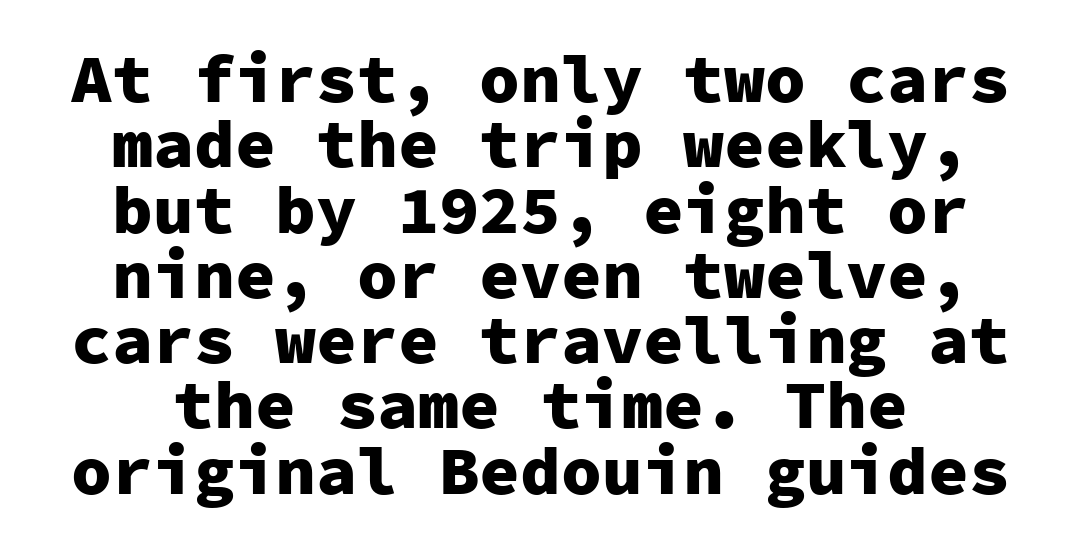
The typeface chosen for these lines omits serifs. The passage shown has conventional tracking throughout. Italic? Not at all — the glyphs are vertical. Each new line begins almost immediately beneath the previous one. In terms of weight, the rendering is a true, heavy bold.
